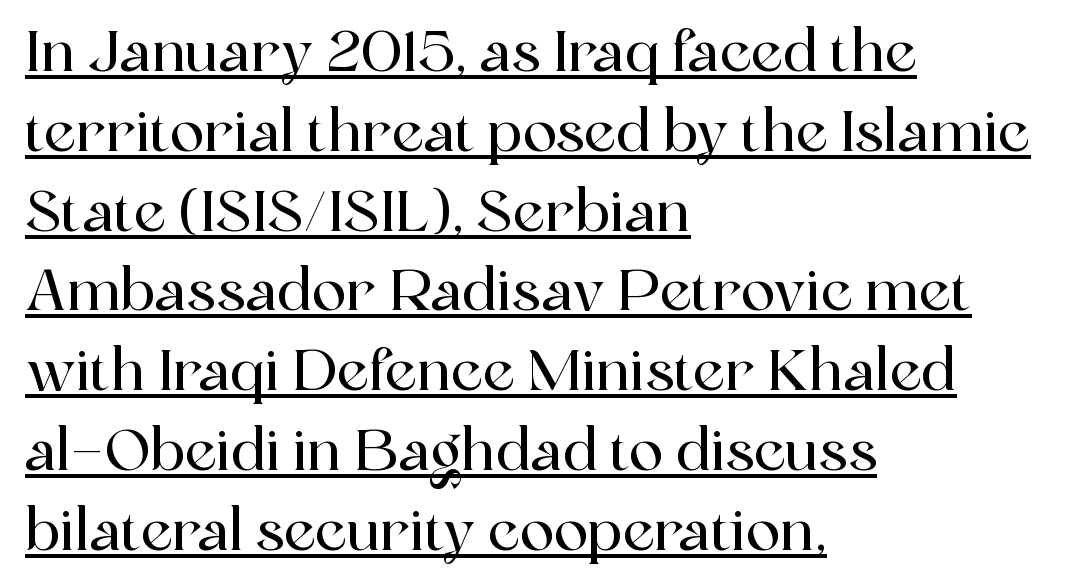
{"serif": "yes", "italic": "no", "width": "normal", "x_height": "medium", "monospaced": "no", "underline": "yes", "align": "left", "line_spacing": "normal", "line_spacing_ratio": 1.4, "letter_spacing": "normal", "letter_spacing_em": 0.0, "glyph_px": 57}
